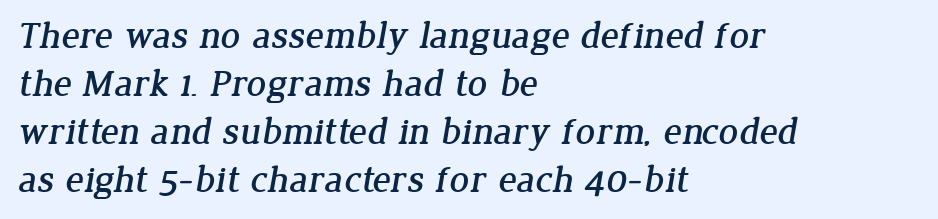
{"serif": "yes", "width": "normal", "stroke_contrast": "low", "x_height": "medium", "monospaced": "no", "underline": "no", "align": "left", "line_spacing": "normal", "line_spacing_ratio": 1.26, "letter_spacing": "normal", "letter_spacing_em": 0.0, "glyph_px": 38}
